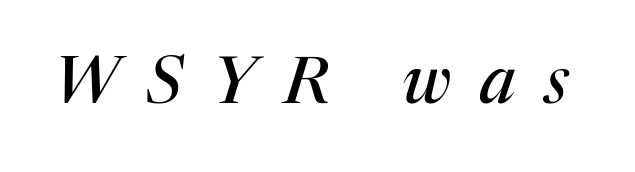
Q: Is the text italic (slanted)? A: Yes, it leans right by about 17 degrees.
Q: Is the typeface a serif or a sans-serif typeface? A: Serif.
Q: Is the text underlined? A: No.
Q: Is the spacing between letters normal or unusually wide? A: Unusually wide.
Q: Width (condensed, normal, or wide)? A: Normal.
Q: Stroke contrast? A: Medium.
Q: x-height? A: Medium.
Q: Monospaced? A: No.
